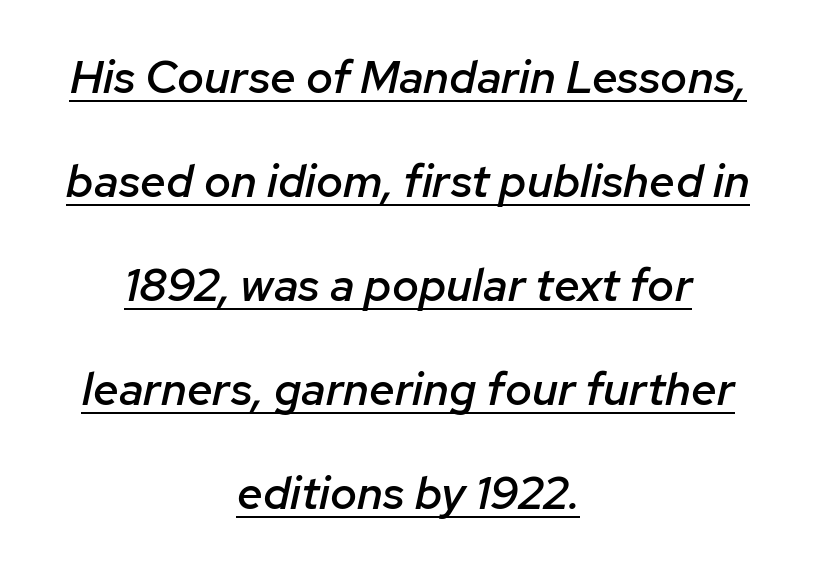
{"italic": "yes", "lean": "right", "slant_degrees": 12, "bold": "semi", "weight": "semibold", "width": "normal", "stroke_contrast": "low", "x_height": "medium", "monospaced": "no", "underline": "yes", "align": "center", "line_spacing": "loose", "line_spacing_ratio": 2.26, "letter_spacing": "normal", "letter_spacing_em": 0.0, "glyph_px": 46}
